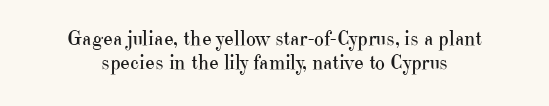
The typography opts for an upright posture over an oblique one. Does the copy run flush right? No — it is centered line by line. The space directly below the letters is spotless. The space between consecutive lines is stingy. A light-to-regular cut is what we see here. Honestly, the letter spacing is just normal — you wouldn't notice it.
